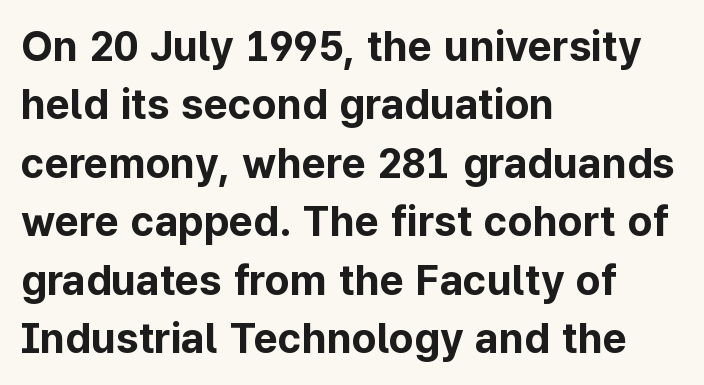
Layout note: lines flush left. This is the regular roman posture of the typeface. The leading is moderate, giving the passage an even texture. This is sans-serif lettering, the kind often seen on screens and signage. The passage shown is typed in a proportional face where columns would drift. Compared with an ordinary text face, these strokes are far heavier — a full bold.
